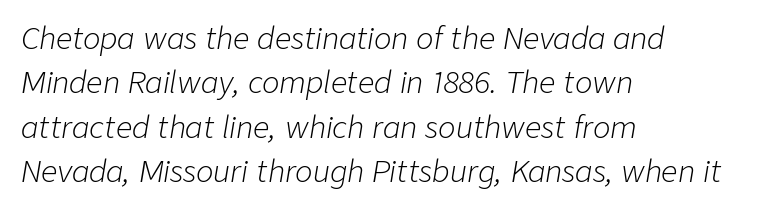
Q: Is the text bold? A: No.
Q: Is the text italic (slanted)? A: Yes, it leans right by about 9 degrees.
Q: Is the text underlined? A: No.
Q: How is the paragraph aligned? A: Left-aligned.
Q: Is the spacing between letters normal or unusually wide? A: Normal.
Q: Is the spacing between lines tight, normal or loose? A: Normal.
Q: Width (condensed, normal, or wide)? A: Normal.
Q: Stroke contrast? A: Low.
Q: x-height? A: Medium.
Q: Monospaced? A: No.
